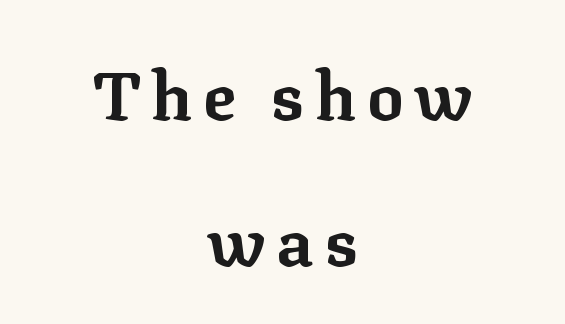
{"serif": "yes", "italic": "no", "bold": "yes", "weight": "bold", "width": "normal", "stroke_contrast": "low", "x_height": "medium", "monospaced": "no", "underline": "no", "align": "center", "line_spacing": "loose", "line_spacing_ratio": 2.15, "glyph_px": 68}
